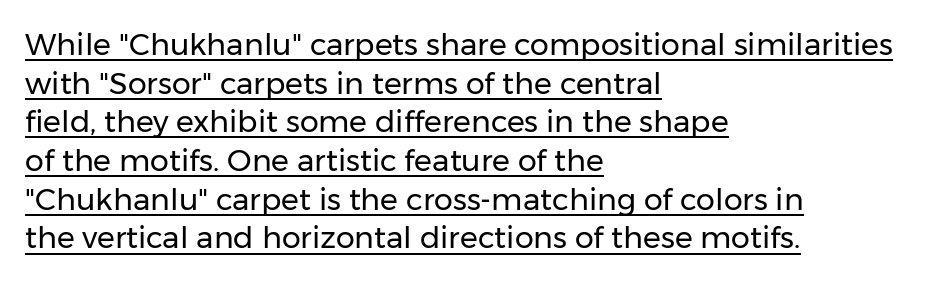
Q: Is the text bold? A: No.
Q: Is the text italic (slanted)? A: No, it is upright.
Q: Is the typeface a serif or a sans-serif typeface? A: Sans-serif.
Q: Is the text underlined? A: Yes.
Q: How is the paragraph aligned? A: Left-aligned.
Q: Is the spacing between letters normal or unusually wide? A: Normal.
Q: Is the spacing between lines tight, normal or loose? A: Normal.
Q: Width (condensed, normal, or wide)? A: Normal.
Q: Stroke contrast? A: Low.
Q: x-height? A: Medium.
Q: Monospaced? A: No.
